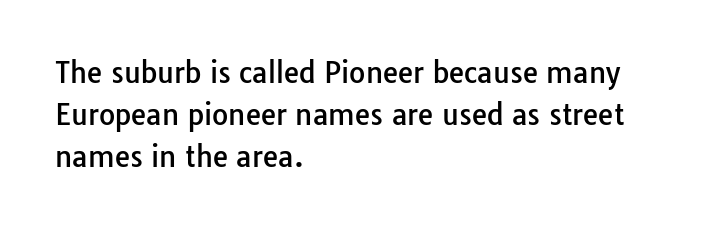
{"serif": "no", "italic": "no", "width": "normal", "stroke_contrast": "low", "x_height": "medium", "monospaced": "no", "underline": "no", "align": "left", "line_spacing": "normal", "line_spacing_ratio": 1.5, "letter_spacing": "normal", "letter_spacing_em": 0.0, "glyph_px": 28}
